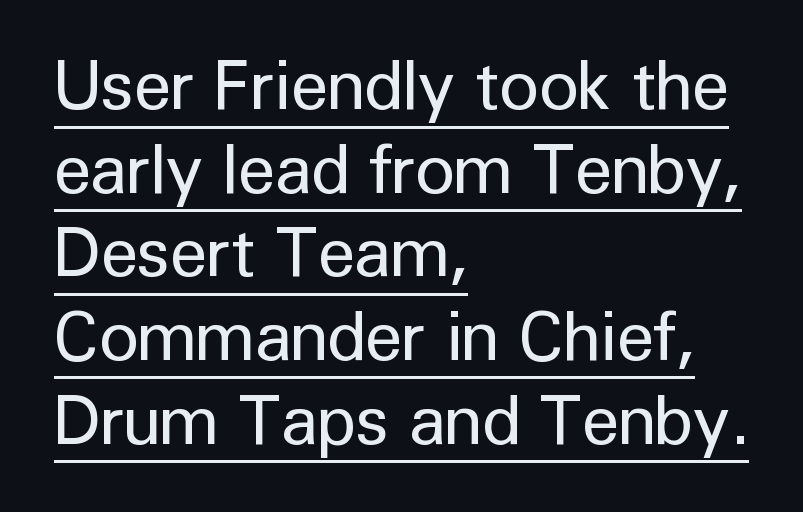
Q: Is the text bold? A: No.
Q: Is the text italic (slanted)? A: No, it is upright.
Q: Is the typeface a serif or a sans-serif typeface? A: Sans-serif.
Q: Is the text underlined? A: Yes.
Q: How is the paragraph aligned? A: Left-aligned.
Q: Is the spacing between letters normal or unusually wide? A: Normal.
Q: Width (condensed, normal, or wide)? A: Normal.
Q: Stroke contrast? A: Low.
Q: x-height? A: Medium.
Q: Monospaced? A: No.
